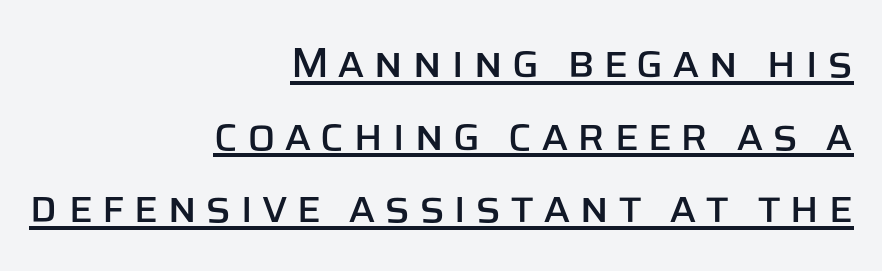
Q: Is the text italic (slanted)? A: No, it is upright.
Q: Is the typeface a serif or a sans-serif typeface? A: Sans-serif.
Q: Is the text underlined? A: Yes.
Q: How is the paragraph aligned? A: Right-aligned.
Q: Is the spacing between letters normal or unusually wide? A: Unusually wide.
Q: Width (condensed, normal, or wide)? A: Normal.
Q: Stroke contrast? A: Low.
Q: x-height? A: Large.
Q: Monospaced? A: No.
